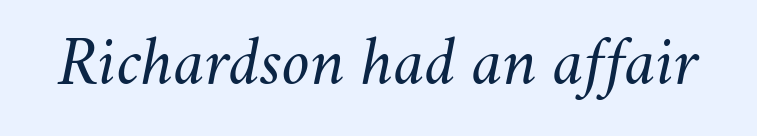
Do the characters align in a grid? No, the font is proportional. These lines were composed using italics. Each stroke keeps to a modest, everyday thickness or less. Students, note that the glyphs here touch the page at normal intervals. The specimen omits any rule beneath the text block's lines.
